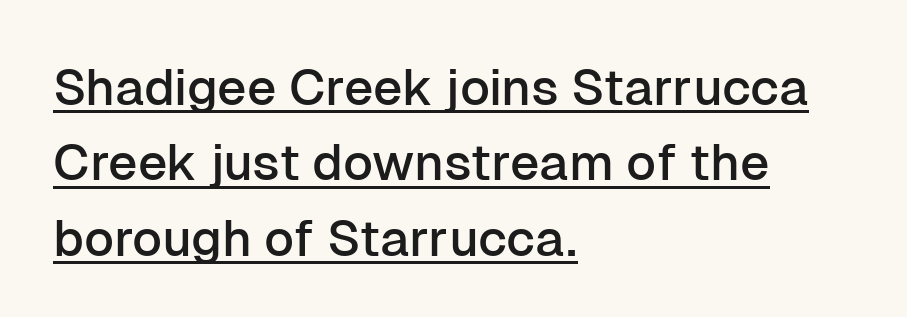
{"serif": "no", "italic": "no", "width": "normal", "stroke_contrast": "low", "x_height": "medium", "monospaced": "no", "underline": "yes", "align": "left", "line_spacing": "normal", "line_spacing_ratio": 1.48, "letter_spacing": "normal", "letter_spacing_em": 0.0, "glyph_px": 51}
